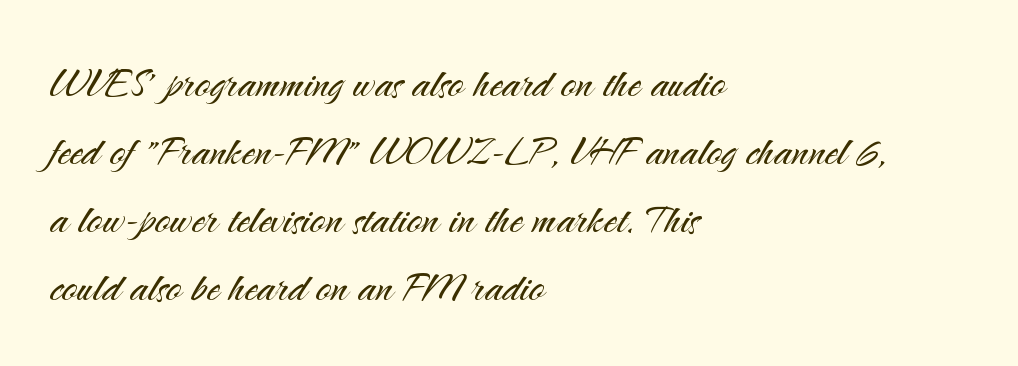
The face looks like a standard text weight, possibly lighter. Horizontal alignment here is leftward, the default for most running prose. The strip under each line holds only bare page.
